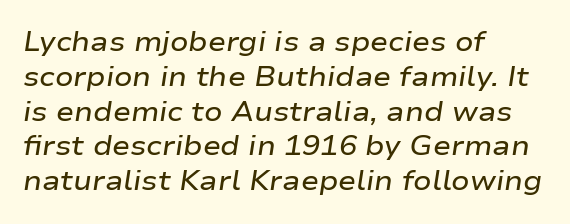
The image shows 27 px text type, italic (leaning right); set left-aligned, normal line spacing (1.29x), normal letter spacing, not underlined.
